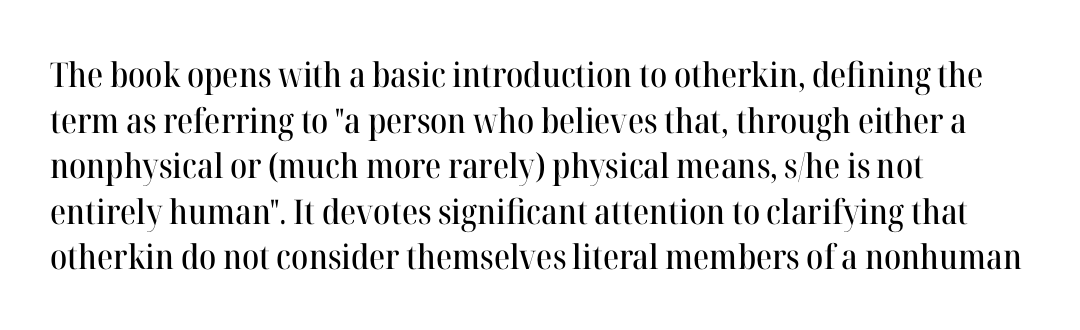
{"serif": "yes", "italic": "no", "width": "normal", "stroke_contrast": "high", "x_height": "medium", "monospaced": "no", "underline": "no", "align": "left", "line_spacing": "normal", "line_spacing_ratio": 1.34, "letter_spacing": "normal", "letter_spacing_em": 0.0, "glyph_px": 34}
